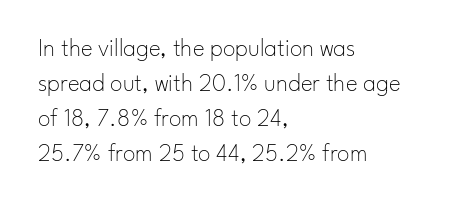
The image shows 25 px text type, upright; set left-aligned, normal line spacing (1.4x), normal letter spacing, not underlined.
